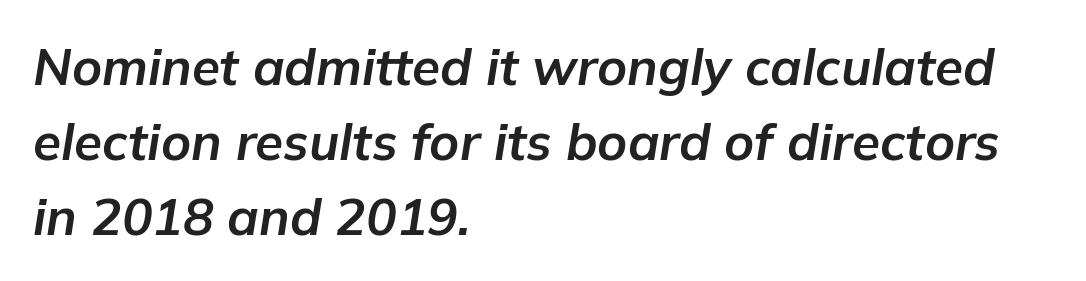
The image shows 51 px bold type, italic (leaning right); set left-aligned, normal line spacing (1.47x), normal letter spacing, not underlined; low stroke contrast and a medium x-height.
